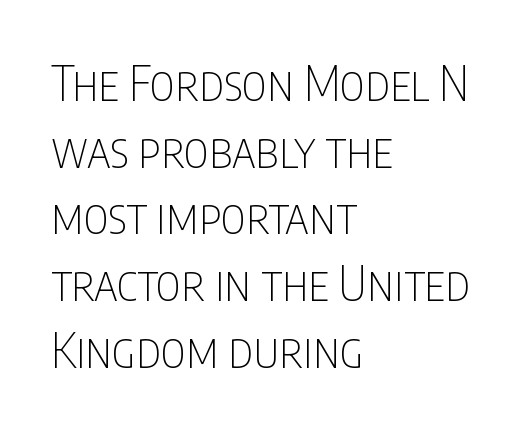
{"serif": "no", "italic": "no", "bold": "no", "weight": "thin", "width": "condensed", "stroke_contrast": "low", "x_height": "large", "monospaced": "no", "underline": "no", "align": "left", "line_spacing": "normal", "line_spacing_ratio": 1.39, "letter_spacing": "normal", "letter_spacing_em": 0.0, "glyph_px": 48}
